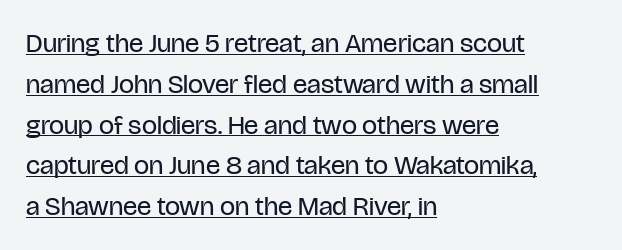
The image shows 27 px text type, upright; set left-aligned, normal line spacing (1.51x), normal letter spacing, underlined.
